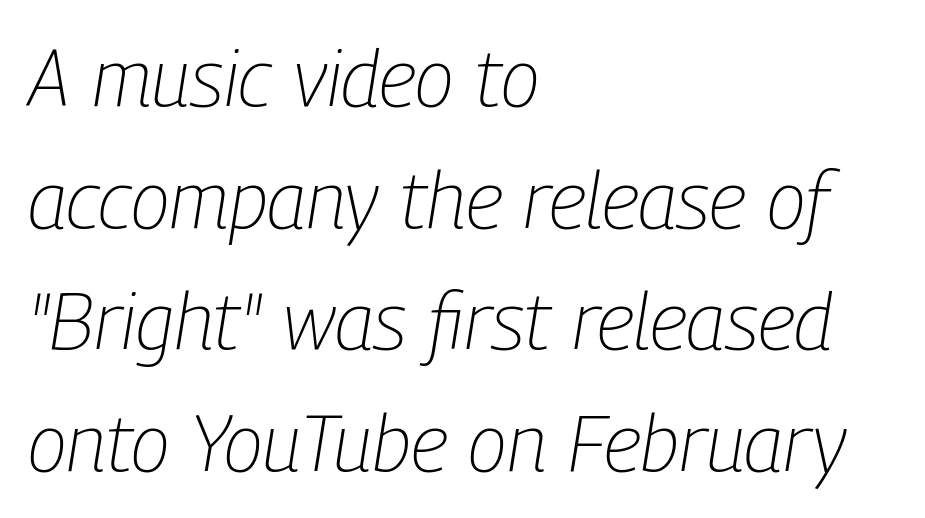
The image shows 80 px light, condensed type, italic (leaning right); set left-aligned, normal line spacing (1.52x), normal letter spacing, not underlined; low stroke contrast and a medium x-height.
